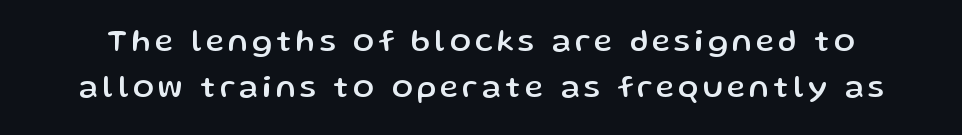
Q: Is the text italic (slanted)? A: No, it is upright.
Q: Is the typeface a serif or a sans-serif typeface? A: Sans-serif.
Q: Is the text underlined? A: No.
Q: Is the spacing between lines tight, normal or loose? A: Normal.
Q: Width (condensed, normal, or wide)? A: Normal.
Q: Stroke contrast? A: Low.
Q: x-height? A: Medium.
Q: Monospaced? A: No.
